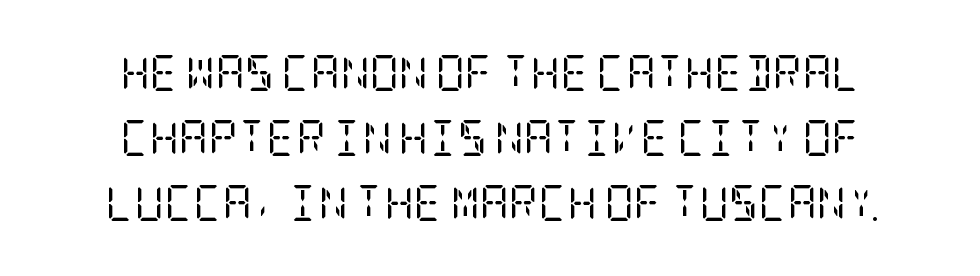
Q: Is the text bold? A: No.
Q: Is the text italic (slanted)? A: No, it is upright.
Q: Is the typeface a serif or a sans-serif typeface? A: Serif.
Q: Is the text underlined? A: No.
Q: Is the spacing between letters normal or unusually wide? A: Normal.
Q: Width (condensed, normal, or wide)? A: Condensed.
Q: Stroke contrast? A: Low.
Q: x-height? A: Large.
